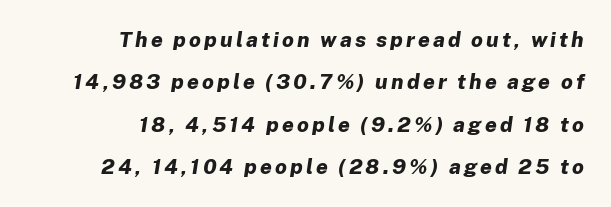
Rows of type keep a wide berth in the vertical direction. The letters are slanted; this is an italic face. Typographic density is high because the face is bold. Every row of glyphs terminates at an identical x-position on the right.
